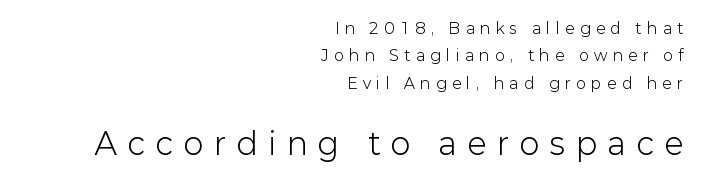
Note the varied advance widths — an 'i' is clearly narrower than an 'm'. Nope, not italic — everything's standing straight. Typeset ragged left — the right edge is the straight one. Bold? No — there's no thickening of the strokes. The baseline area is clear. Unlike a traditional serif, this face leaves its strokes unadorned.
